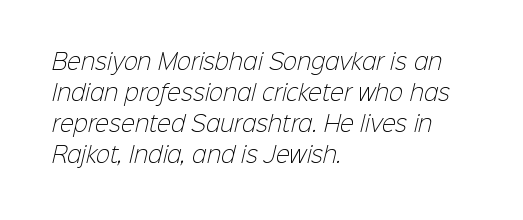
Q: Is the text bold? A: No.
Q: Is the text underlined? A: No.
Q: How is the paragraph aligned? A: Left-aligned.
Q: Is the spacing between letters normal or unusually wide? A: Normal.
Q: Is the spacing between lines tight, normal or loose? A: Normal.
